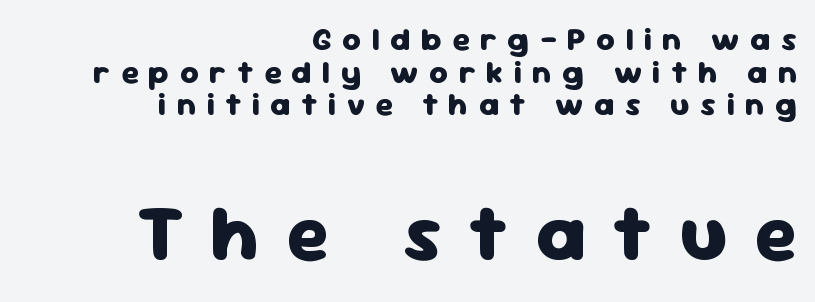
The image shows 80 px heavy sans-serif type, upright; set right-aligned, tight line spacing (1.02x), unusually wide letter spacing (+0.33 em), not underlined; the second (bottom) block is 2.5x larger; low stroke contrast and a medium x-height.
